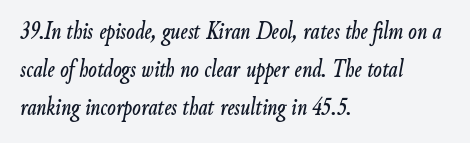
The image shows 25 px text type, italic (leaning right); set left-aligned, normal line spacing (1.53x), normal letter spacing, not underlined.
